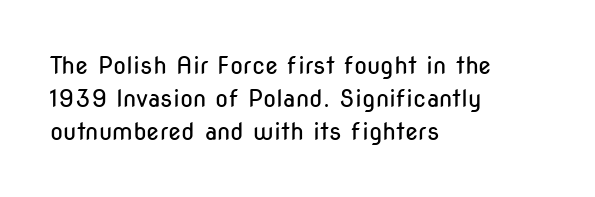
{"italic": "no", "bold": "no", "underline": "no", "align": "left", "line_spacing": "normal", "line_spacing_ratio": 1.38, "letter_spacing": "normal", "letter_spacing_em": 0.0, "glyph_px": 24}
